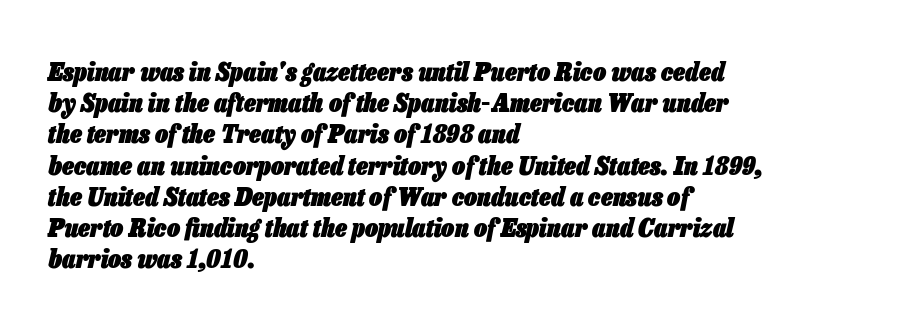
{"italic": "yes", "lean": "right", "slant_degrees": 13, "bold": "yes", "underline": "no", "align": "left", "line_spacing_ratio": 1.2, "letter_spacing": "normal", "letter_spacing_em": 0.0, "glyph_px": 26}
